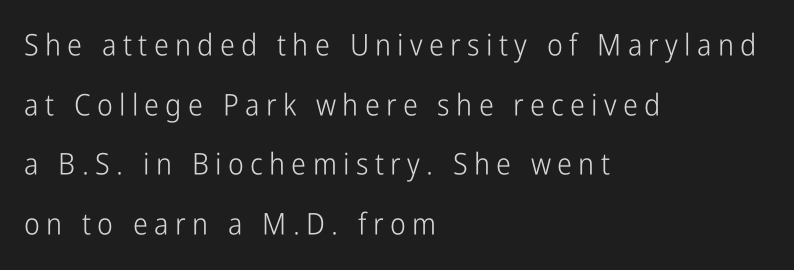
{"serif": "no", "italic": "no", "bold": "no", "weight": "light", "width": "condensed", "stroke_contrast": "low", "x_height": "medium", "monospaced": "no", "underline": "no", "align": "left", "line_spacing": "loose", "line_spacing_ratio": 1.99, "letter_spacing": "wide", "letter_spacing_em": 0.21, "glyph_px": 30}
